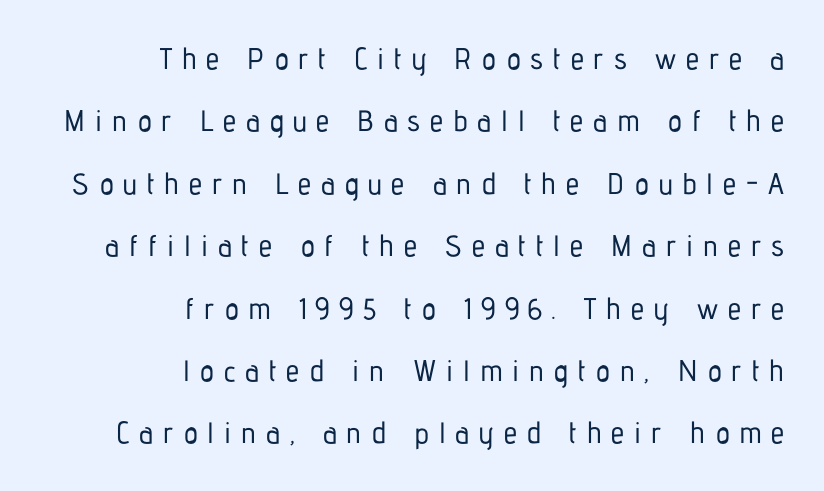
Q: Is the text italic (slanted)? A: No, it is upright.
Q: Is the typeface a serif or a sans-serif typeface? A: Sans-serif.
Q: Is the text underlined? A: No.
Q: How is the paragraph aligned? A: Right-aligned.
Q: Is the spacing between letters normal or unusually wide? A: Unusually wide.
Q: Is the spacing between lines tight, normal or loose? A: Loose.
Q: Width (condensed, normal, or wide)? A: Condensed.
Q: Stroke contrast? A: Low.
Q: x-height? A: Medium.
Q: Monospaced? A: No.
